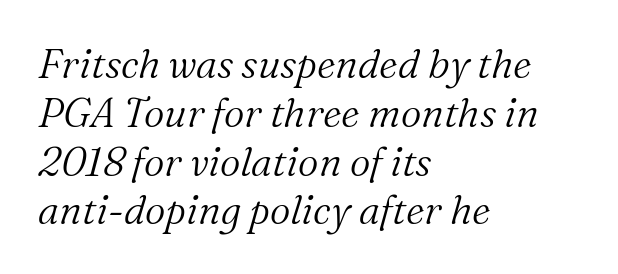
The passage shown is not underscored anywhere. The font family rendered here belongs to the serif group. Notice how the passage keeps a crisp vertical edge on the left only. Designer's note — italics engaged. The face looks like a standard text weight, possibly lighter. How are the letters spaced? Ordinarily, with no added tracking.
